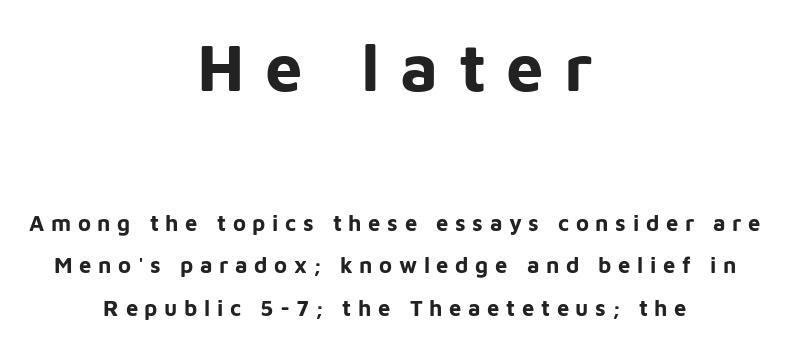
{"serif": "no", "italic": "no", "bold": "yes", "weight": "bold", "width": "normal", "stroke_contrast": "low", "x_height": "medium", "monospaced": "no", "underline": "no", "align": "center", "line_spacing": "loose", "line_spacing_ratio": 1.93, "letter_spacing": "wide", "letter_spacing_em": 0.3, "larger_block": "first", "size_ratio": 3.05, "glyph_px": 67}
